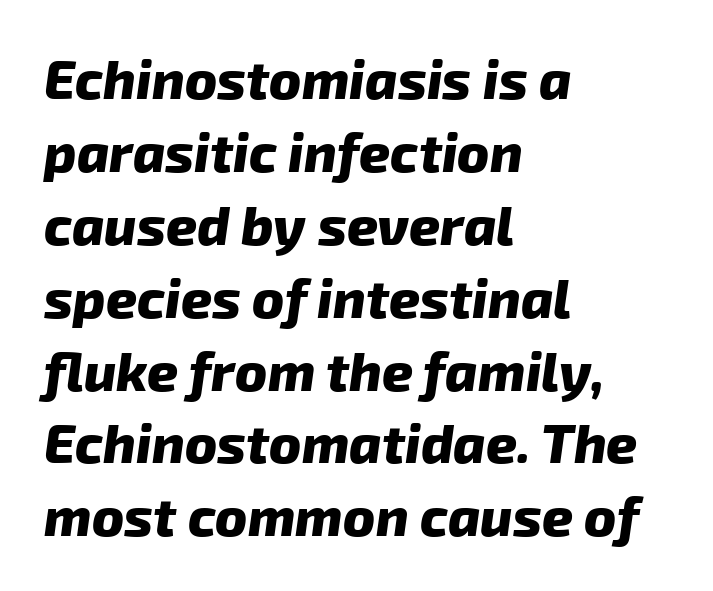
{"serif": "no", "bold": "yes", "weight": "heavy", "width": "normal", "stroke_contrast": "low", "x_height": "medium", "monospaced": "no", "underline": "no", "align": "left", "line_spacing": "normal", "line_spacing_ratio": 1.35, "letter_spacing": "normal", "letter_spacing_em": 0.0, "glyph_px": 54}
